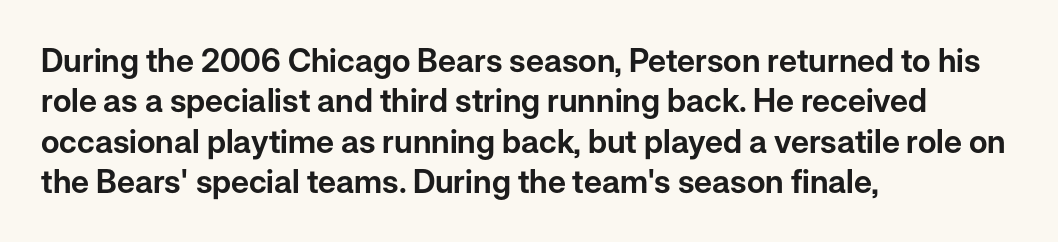
The passage shown is typeset with a sans-serif family. The strip under each line holds only bare page. Regarding leading, the lines here are spaced in the standard way. Looks like regular typesetting: each glyph gets only the width it needs. Left-aligned paragraph, ragged on the right. Upright lettering throughout.
